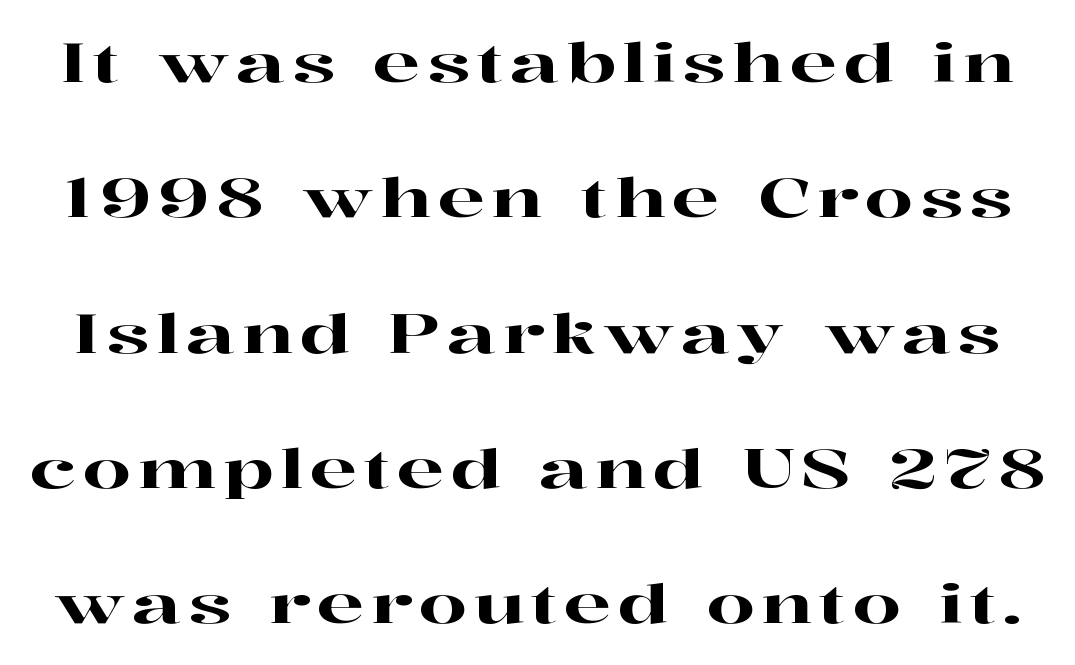
Q: Is the text italic (slanted)? A: No, it is upright.
Q: Is the typeface a serif or a sans-serif typeface? A: Serif.
Q: Is the text underlined? A: No.
Q: Is the spacing between lines tight, normal or loose? A: Loose.
Q: Width (condensed, normal, or wide)? A: Wide.
Q: Stroke contrast? A: High.
Q: x-height? A: Medium.
Q: Monospaced? A: No.
